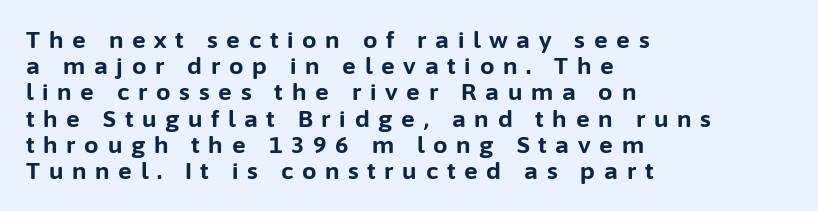
{"italic": "no", "bold": "yes", "underline": "no", "align": "left", "line_spacing": "tight", "line_spacing_ratio": 1.14, "letter_spacing": "wide", "letter_spacing_em": 0.38, "glyph_px": 23}
